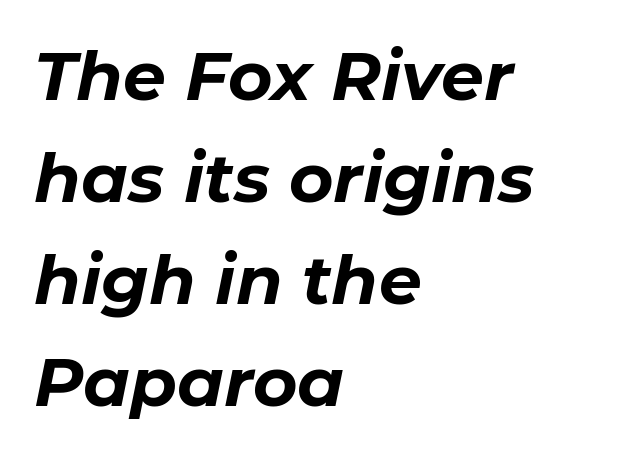
A bare baseline throughout the passage. The line texture is even and compact thanks to regular tracking. One glance says typical: line gaps are just what's usual. Character widths vary here, with narrow letters taking less room than wide ones.
